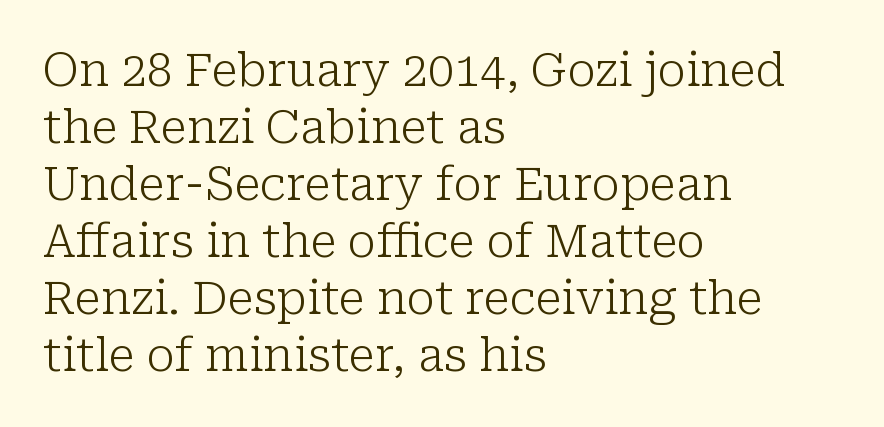
The baseline area is clear. Is this a heavy cut? Hardly; it is regular or lighter. This rendering employs a face with finishing strokes, i.e., a serif. Line starts are locked; line ends wander. Nope, not italic — everything's standing straight.
